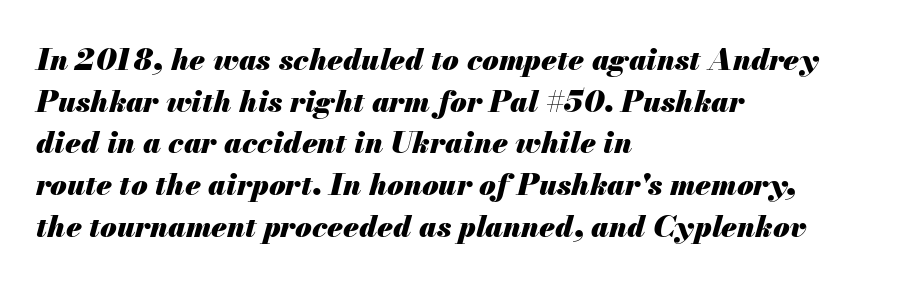
Q: Is the text bold? A: Yes.
Q: Is the text italic (slanted)? A: Yes, it leans right by about 13 degrees.
Q: Is the text underlined? A: No.
Q: How is the paragraph aligned? A: Left-aligned.
Q: Is the spacing between letters normal or unusually wide? A: Normal.
Q: Is the spacing between lines tight, normal or loose? A: Normal.
Q: Width (condensed, normal, or wide)? A: Normal.
Q: Stroke contrast? A: Medium.
Q: x-height? A: Small.
Q: Monospaced? A: No.
